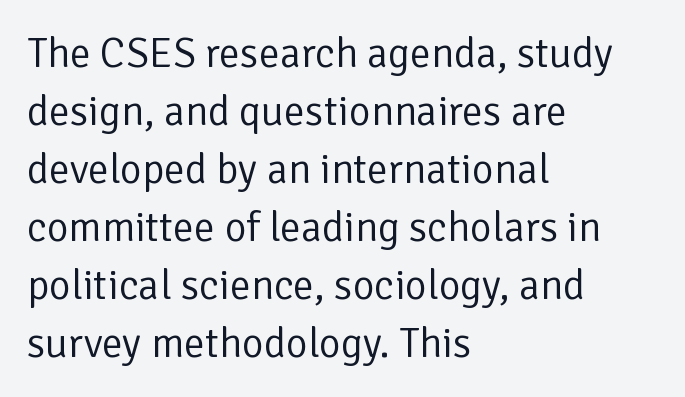
{"serif": "no", "italic": "no", "bold": "no", "weight": "regular", "width": "normal", "stroke_contrast": "low", "x_height": "medium", "monospaced": "no", "underline": "no", "align": "left", "line_spacing": "normal", "line_spacing_ratio": 1.38, "letter_spacing": "normal", "letter_spacing_em": 0.0, "glyph_px": 42}
